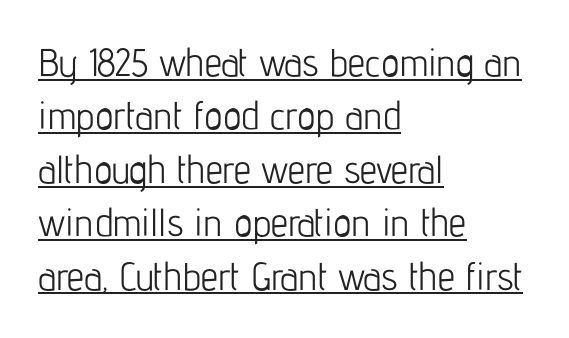
The image shows 39 px light, condensed sans-serif type, upright; set left-aligned, normal line spacing (1.37x), normal letter spacing, underlined; low stroke contrast and a medium x-height.
